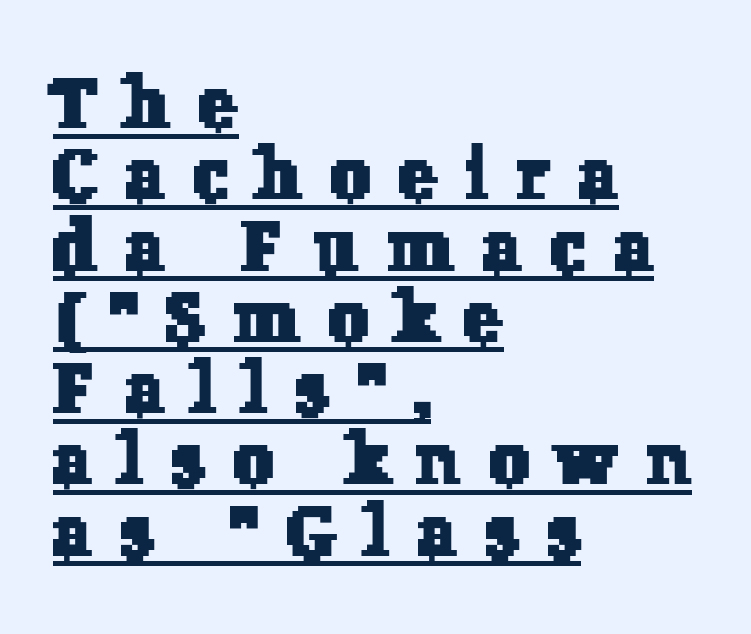
{"serif": "yes", "width": "normal", "stroke_contrast": "low", "x_height": "medium", "monospaced": "no", "underline": "yes", "align": "left", "line_spacing": "tight", "line_spacing_ratio": 0.99, "letter_spacing": "wide", "letter_spacing_em": 0.4, "glyph_px": 72}
